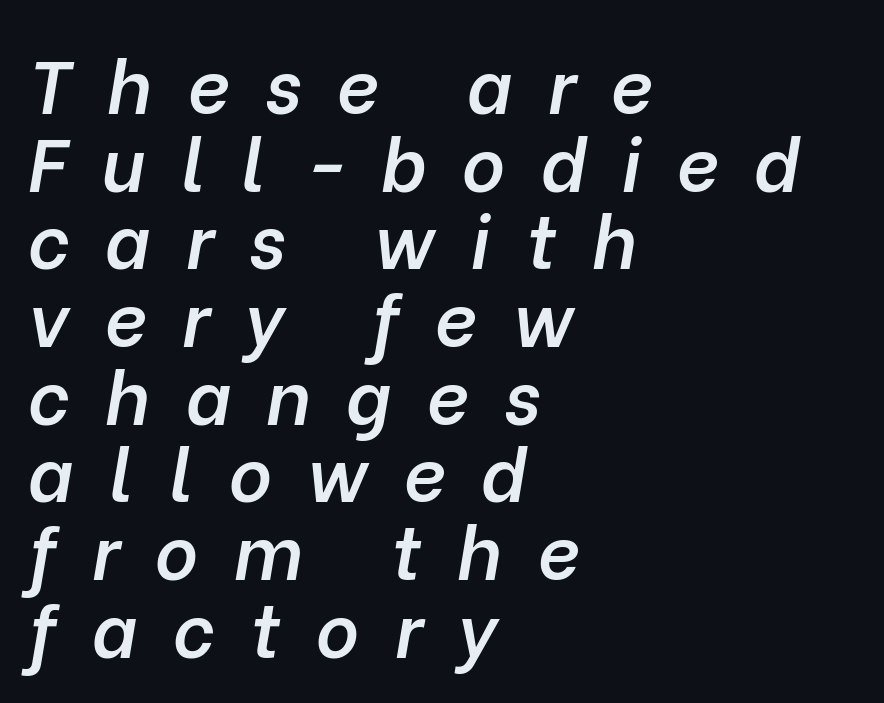
Q: Is the text bold? A: Semi-bold.
Q: Is the text italic (slanted)? A: Yes, it leans right by about 10 degrees.
Q: Is the text underlined? A: No.
Q: How is the paragraph aligned? A: Left-aligned.
Q: Is the spacing between letters normal or unusually wide? A: Unusually wide.
Q: Is the spacing between lines tight, normal or loose? A: Tight.
Q: Width (condensed, normal, or wide)? A: Normal.
Q: Stroke contrast? A: Low.
Q: x-height? A: Medium.
Q: Monospaced? A: No.
